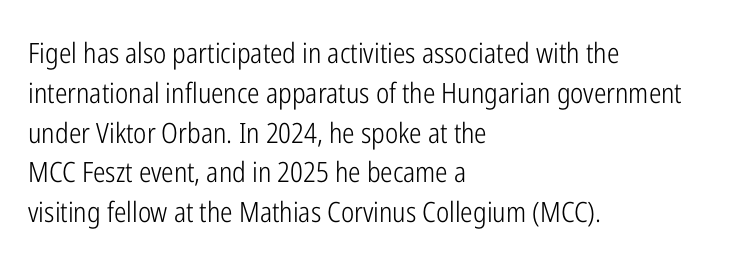
Q: Is the text bold? A: No.
Q: Is the text italic (slanted)? A: No, it is upright.
Q: Is the typeface a serif or a sans-serif typeface? A: Sans-serif.
Q: Is the text underlined? A: No.
Q: How is the paragraph aligned? A: Left-aligned.
Q: Is the spacing between letters normal or unusually wide? A: Normal.
Q: Is the spacing between lines tight, normal or loose? A: Normal.
Q: Width (condensed, normal, or wide)? A: Condensed.
Q: Stroke contrast? A: Low.
Q: x-height? A: Medium.
Q: Monospaced? A: No.
